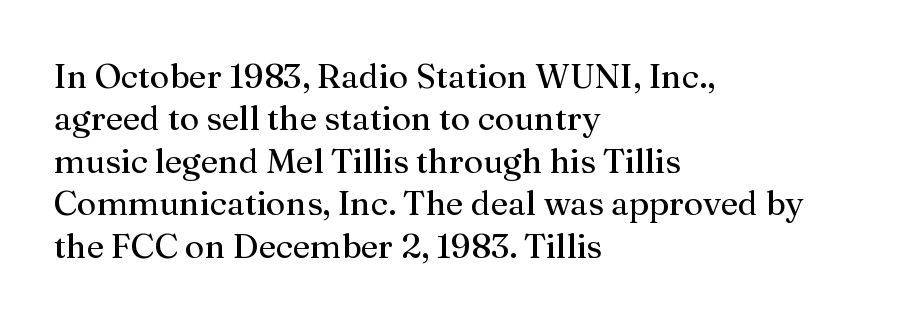
Q: Is the text bold? A: No.
Q: Is the text italic (slanted)? A: No, it is upright.
Q: Is the typeface a serif or a sans-serif typeface? A: Serif.
Q: Is the text underlined? A: No.
Q: How is the paragraph aligned? A: Left-aligned.
Q: Is the spacing between letters normal or unusually wide? A: Normal.
Q: Is the spacing between lines tight, normal or loose? A: Normal.
Q: Width (condensed, normal, or wide)? A: Normal.
Q: Stroke contrast? A: Medium.
Q: x-height? A: Medium.
Q: Monospaced? A: No.
